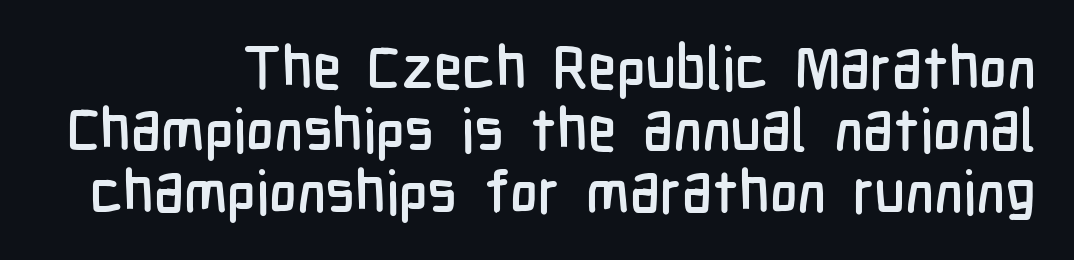
The image shows 59 px condensed sans-serif type, upright; set tight line spacing (1.05x), normal letter spacing, not underlined; low stroke contrast and a medium x-height.
